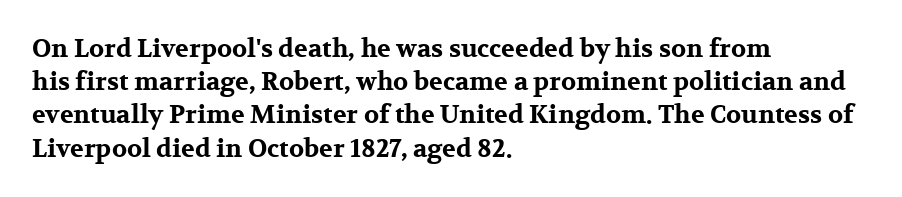
One-word summary of the alignment: left. Compared with an ordinary text face, these strokes are far heavier — a full bold. Interline gaps are of average width in this sample. Letter spacing: default. The baseline area is clear. The letters stand upright; this is a roman face.
